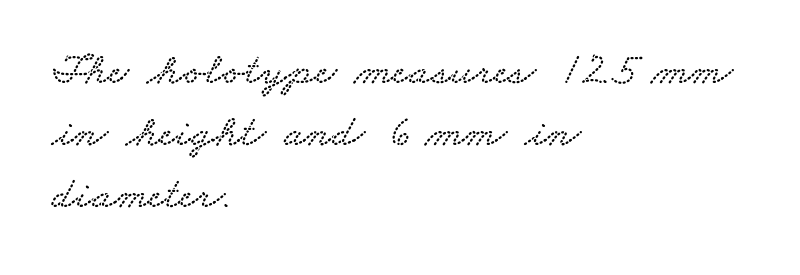
Q: Is the typeface a serif or a sans-serif typeface? A: Serif.
Q: Is the text underlined? A: No.
Q: How is the paragraph aligned? A: Left-aligned.
Q: Is the spacing between letters normal or unusually wide? A: Normal.
Q: Is the spacing between lines tight, normal or loose? A: Normal.
Q: Width (condensed, normal, or wide)? A: Wide.
Q: Stroke contrast? A: Low.
Q: x-height? A: Small.
Q: Monospaced? A: No.
